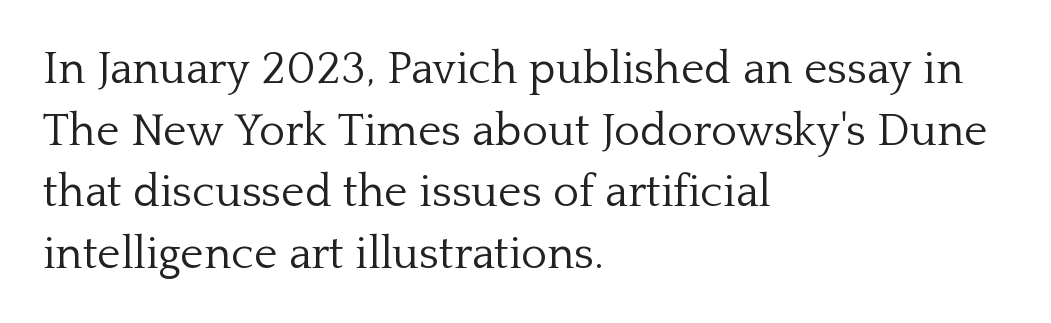
Q: Is the text bold? A: No.
Q: Is the text italic (slanted)? A: No, it is upright.
Q: Is the typeface a serif or a sans-serif typeface? A: Serif.
Q: Is the text underlined? A: No.
Q: How is the paragraph aligned? A: Left-aligned.
Q: Is the spacing between letters normal or unusually wide? A: Normal.
Q: Is the spacing between lines tight, normal or loose? A: Normal.
Q: Width (condensed, normal, or wide)? A: Normal.
Q: Stroke contrast? A: Low.
Q: x-height? A: Medium.
Q: Monospaced? A: No.
